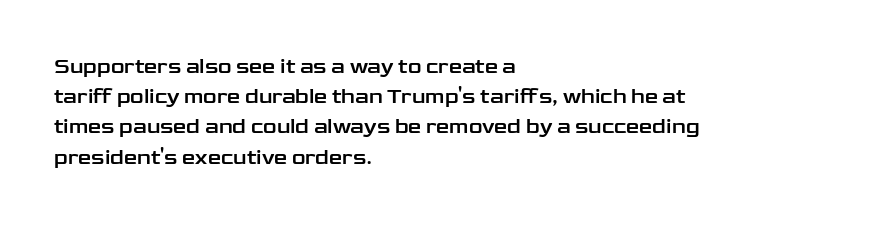
The image shows 21 px text type, upright; set left-aligned, normal line spacing (1.44x), normal letter spacing, not underlined.
